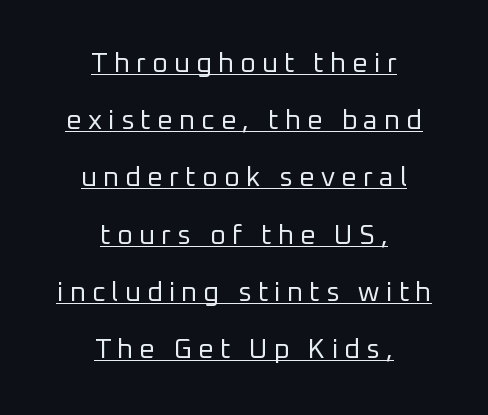
{"italic": "no", "bold": "no", "underline": "yes", "align": "center", "line_spacing": "loose", "line_spacing_ratio": 2.12, "letter_spacing": "wide", "letter_spacing_em": 0.23, "glyph_px": 27}
